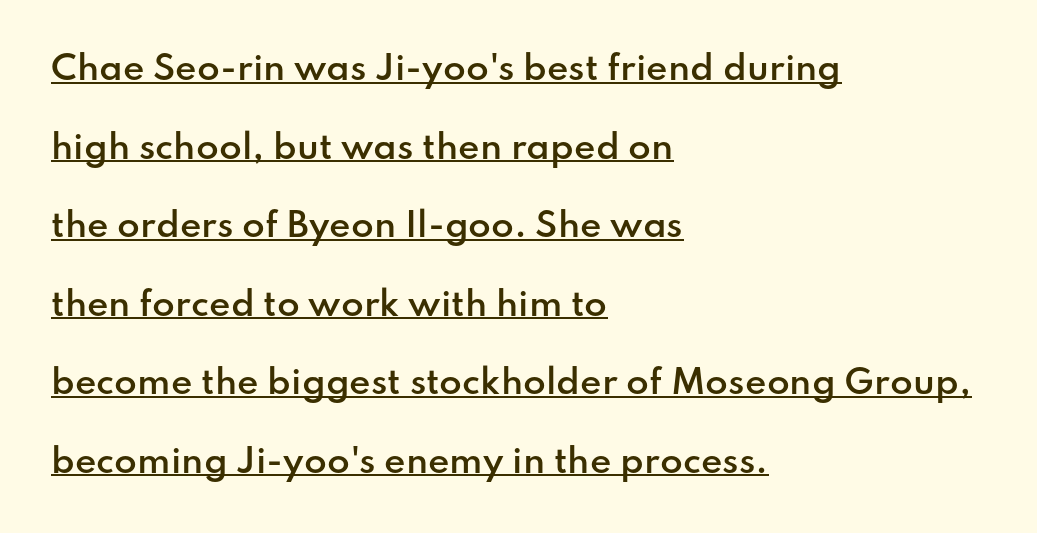
{"serif": "no", "italic": "no", "bold": "semi", "weight": "semibold", "width": "normal", "stroke_contrast": "low", "x_height": "small", "monospaced": "no", "underline": "yes", "align": "left", "line_spacing": "loose", "line_spacing_ratio": 2.38, "letter_spacing": "normal", "letter_spacing_em": 0.0, "glyph_px": 33}
